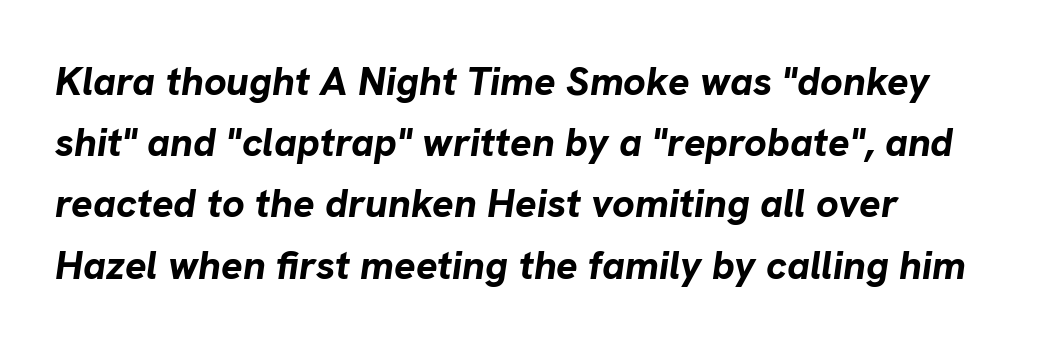
Every letter is thick-stroked: bold, no question. The line texture is even and compact thanks to regular tracking. The block of text has a typical density, with ordinary space between rows. Character widths vary here, with narrow letters taking less room than wide ones. The axis of the letterforms is tilted away from vertical.
